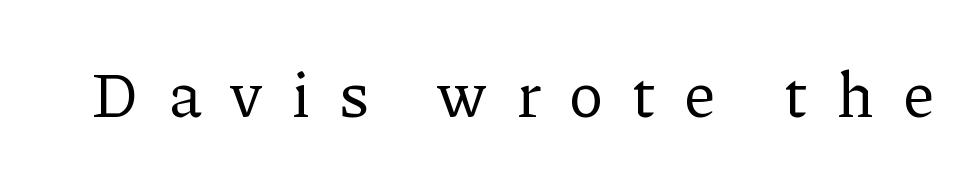
The image shows 64 px regular-weight serif type, upright; set unusually wide letter spacing (+0.47 em), not underlined; low stroke contrast and a medium x-height.
